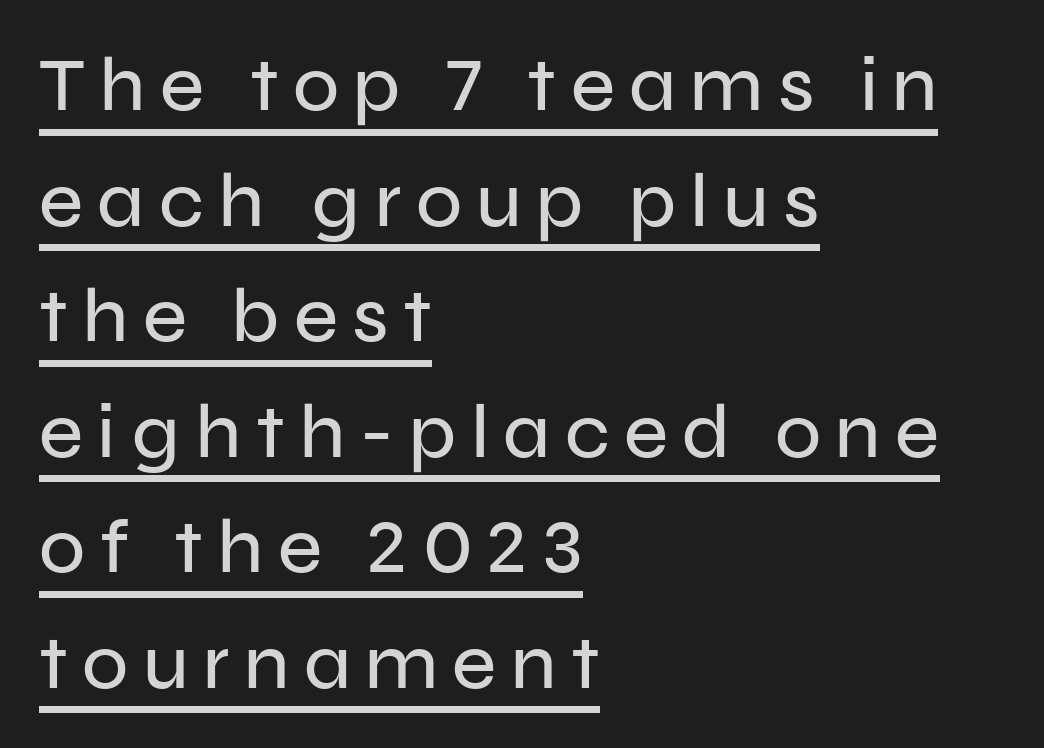
The image shows 76 px sans-serif type, upright; set left-aligned, normal line spacing (1.52x), underlined; low stroke contrast and a medium x-height.
